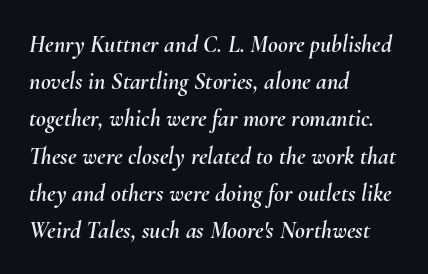
Q: Is the text italic (slanted)? A: Yes, it leans right by about 10 degrees.
Q: Is the text underlined? A: No.
Q: How is the paragraph aligned? A: Left-aligned.
Q: Is the spacing between letters normal or unusually wide? A: Normal.
Q: Is the spacing between lines tight, normal or loose? A: Normal.
